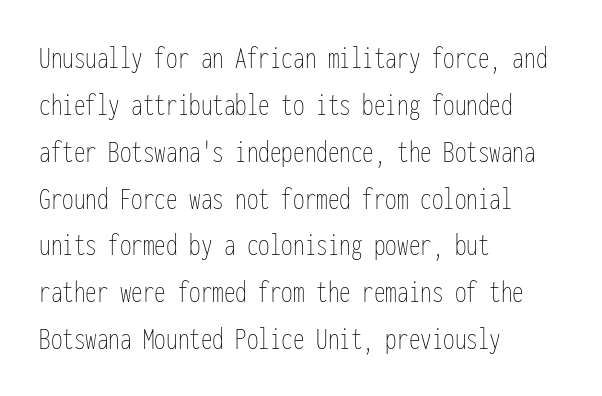
{"italic": "no", "bold": "no", "weight": "thin", "width": "condensed", "stroke_contrast": "low", "x_height": "medium", "monospaced": "yes", "underline": "no", "align": "left", "line_spacing": "normal", "line_spacing_ratio": 1.42, "letter_spacing": "normal", "letter_spacing_em": 0.0, "glyph_px": 33}
